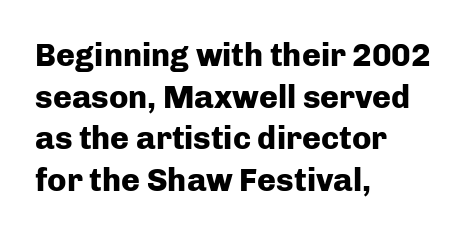
Q: Is the text bold? A: Yes.
Q: Is the text italic (slanted)? A: No, it is upright.
Q: Is the typeface a serif or a sans-serif typeface? A: Sans-serif.
Q: Is the text underlined? A: No.
Q: How is the paragraph aligned? A: Left-aligned.
Q: Is the spacing between letters normal or unusually wide? A: Normal.
Q: Is the spacing between lines tight, normal or loose? A: Normal.
Q: Width (condensed, normal, or wide)? A: Normal.
Q: Stroke contrast? A: Low.
Q: x-height? A: Medium.
Q: Monospaced? A: No.
